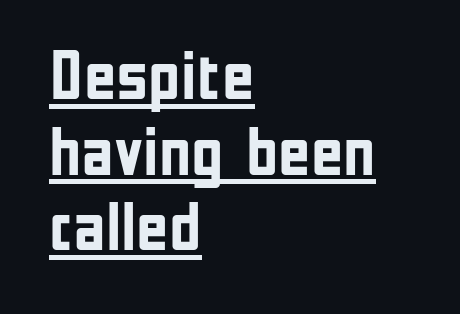
The type is set solid horizontally, with unmodified tracking. Check the space under the baseline: a stroke is drawn there. The passage is arranged the way most books set body copy — flush left. Each letter keeps its own natural width here, so spacing adapts to shape. Font category for this specimen: sans-serif. Chunky letters — that's bold for sure.
